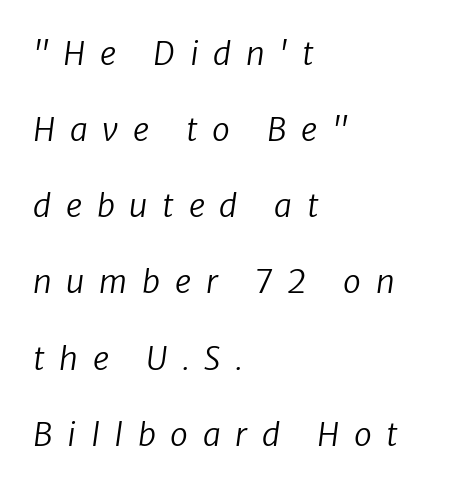
{"serif": "no", "bold": "no", "weight": "regular", "width": "normal", "stroke_contrast": "low", "x_height": "medium", "monospaced": "no", "underline": "no", "align": "left", "line_spacing": "loose", "line_spacing_ratio": 2.38, "letter_spacing": "wide", "letter_spacing_em": 0.46, "glyph_px": 32}
